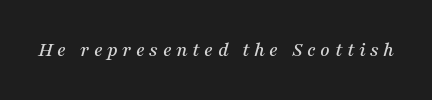
The image shows 21 px text type, italic (leaning right); set unusually wide letter spacing (+0.21 em), not underlined.
